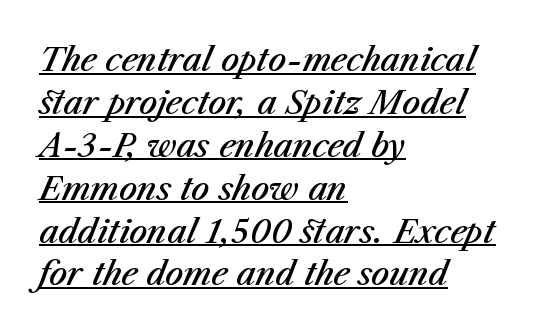
Q: Is the text bold? A: Semi-bold.
Q: Is the text italic (slanted)? A: Yes, it leans right by about 23 degrees.
Q: Is the text underlined? A: Yes.
Q: How is the paragraph aligned? A: Left-aligned.
Q: Is the spacing between letters normal or unusually wide? A: Normal.
Q: Is the spacing between lines tight, normal or loose? A: Normal.
Q: Width (condensed, normal, or wide)? A: Normal.
Q: Stroke contrast? A: Medium.
Q: x-height? A: Medium.
Q: Monospaced? A: No.
